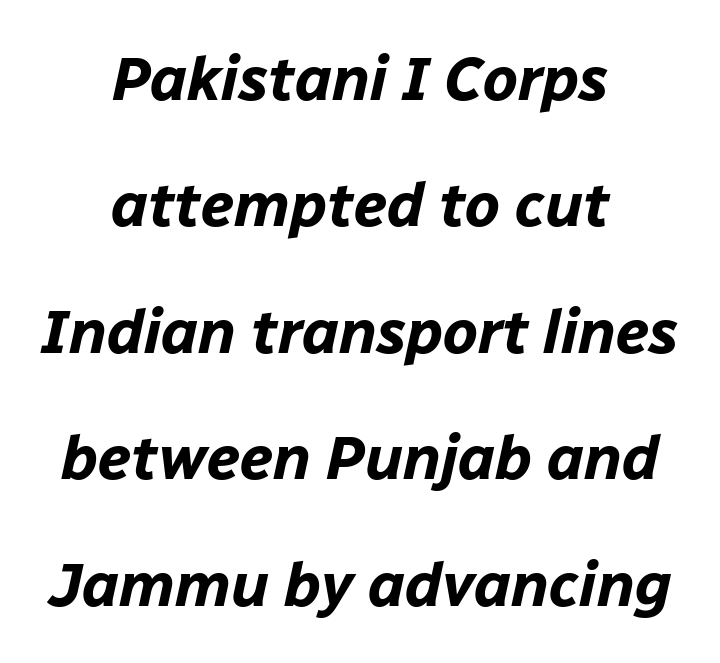
{"italic": "yes", "lean": "right", "slant_degrees": 12, "bold": "yes", "weight": "bold", "width": "normal", "stroke_contrast": "low", "x_height": "medium", "monospaced": "no", "underline": "no", "align": "center", "line_spacing": "loose", "line_spacing_ratio": 2.04, "letter_spacing": "normal", "letter_spacing_em": 0.0, "glyph_px": 62}
